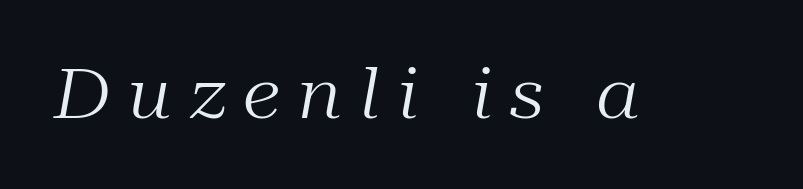
{"serif": "yes", "italic": "yes", "lean": "right", "slant_degrees": 10, "bold": "no", "weight": "regular", "width": "normal", "stroke_contrast": "medium", "x_height": "medium", "monospaced": "no", "underline": "no", "letter_spacing": "wide", "letter_spacing_em": 0.25, "glyph_px": 69}
